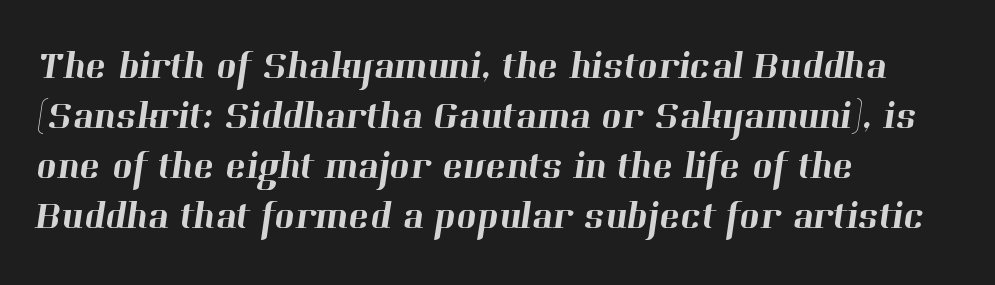
{"serif": "yes", "width": "normal", "stroke_contrast": "high", "x_height": "medium", "monospaced": "no", "underline": "no", "align": "left", "line_spacing": "normal", "line_spacing_ratio": 1.28, "letter_spacing": "normal", "letter_spacing_em": 0.0, "glyph_px": 39}
